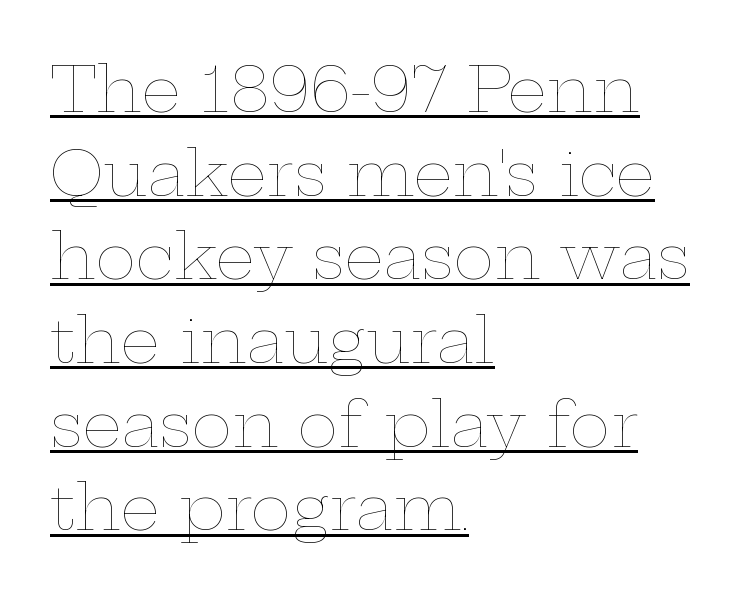
The image shows 62 px thin, wide type, upright; set left-aligned, normal line spacing (1.35x), normal letter spacing, underlined; low stroke contrast and a medium x-height.
